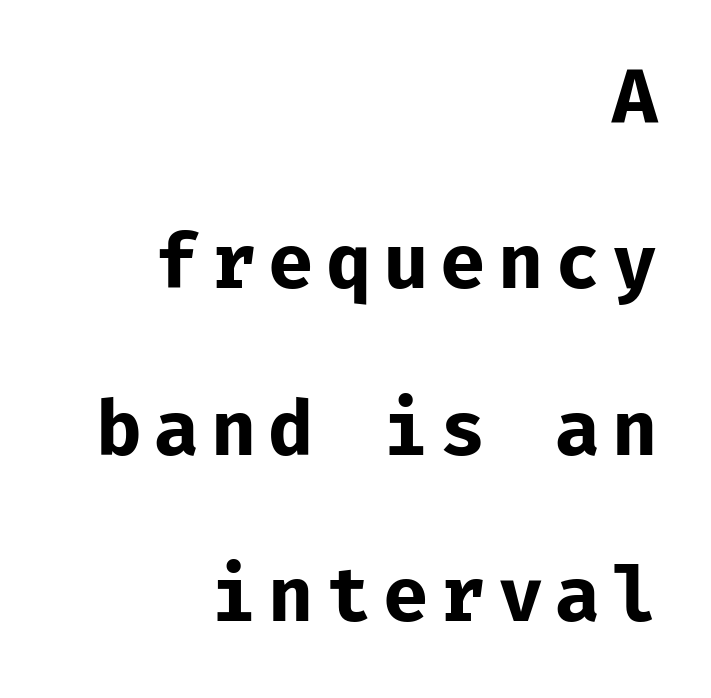
Unlike italic type, these characters show no tilt at all. Is there much room between lines? Yes — plenty of vertical air separates them. As a designer I'd log this as weight 700, bold. Unlike a traditional serif, this face leaves its strokes unadorned. This sample is right-justified, so line beginnings fall wherever the words allow.
